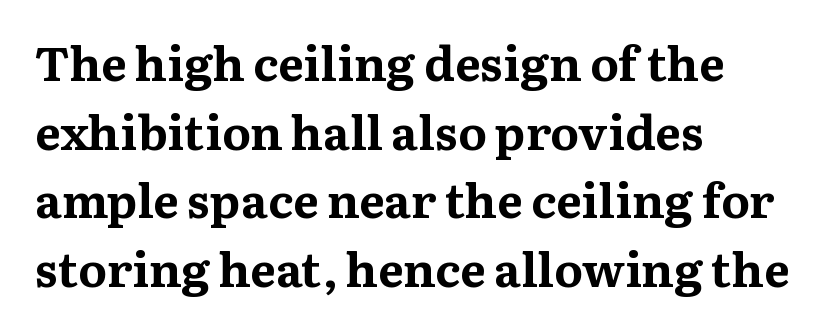
The image shows 48 px bold serif type, upright; set left-aligned, normal line spacing (1.43x), normal letter spacing, not underlined; medium stroke contrast and a medium x-height.
